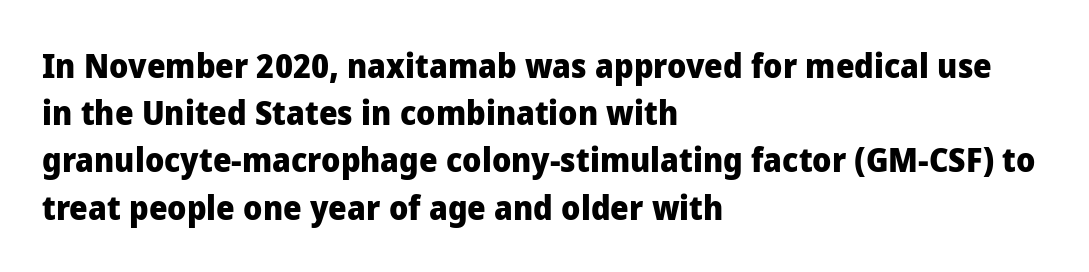
{"serif": "no", "italic": "no", "bold": "yes", "weight": "heavy", "width": "normal", "stroke_contrast": "low", "x_height": "medium", "monospaced": "no", "underline": "no", "align": "left", "line_spacing": "normal", "line_spacing_ratio": 1.43, "letter_spacing": "normal", "letter_spacing_em": 0.0, "glyph_px": 33}
